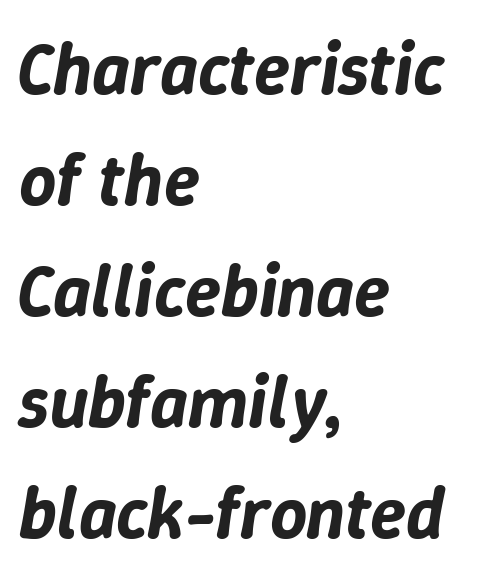
Q: Is the text italic (slanted)? A: Yes, it leans right by about 9 degrees.
Q: Is the text underlined? A: No.
Q: How is the paragraph aligned? A: Left-aligned.
Q: Is the spacing between letters normal or unusually wide? A: Normal.
Q: Is the spacing between lines tight, normal or loose? A: Normal.
Q: Width (condensed, normal, or wide)? A: Normal.
Q: Stroke contrast? A: Low.
Q: x-height? A: Medium.
Q: Monospaced? A: No.
